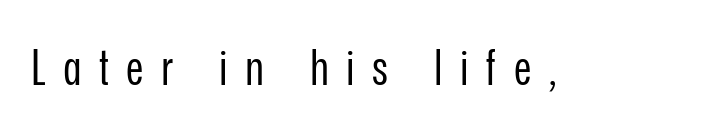
Q: Is the text bold? A: No.
Q: Is the text italic (slanted)? A: No, it is upright.
Q: Is the typeface a serif or a sans-serif typeface? A: Sans-serif.
Q: Is the text underlined? A: No.
Q: Is the spacing between letters normal or unusually wide? A: Unusually wide.
Q: Width (condensed, normal, or wide)? A: Condensed.
Q: Stroke contrast? A: Low.
Q: x-height? A: Medium.
Q: Monospaced? A: No.
